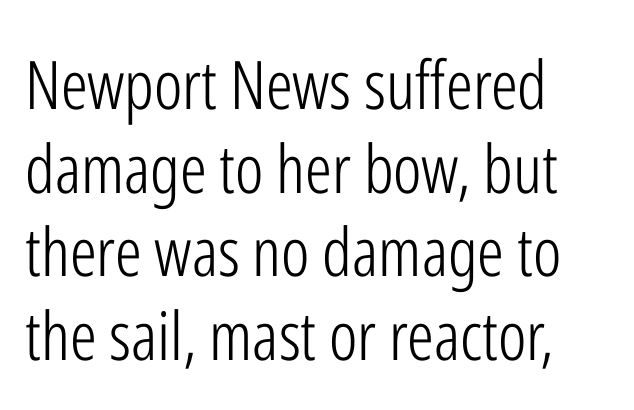
{"serif": "no", "italic": "no", "bold": "no", "weight": "light", "width": "condensed", "stroke_contrast": "low", "x_height": "medium", "monospaced": "no", "underline": "no", "align": "left", "line_spacing": "normal", "line_spacing_ratio": 1.25, "letter_spacing": "normal", "letter_spacing_em": 0.0, "glyph_px": 67}
